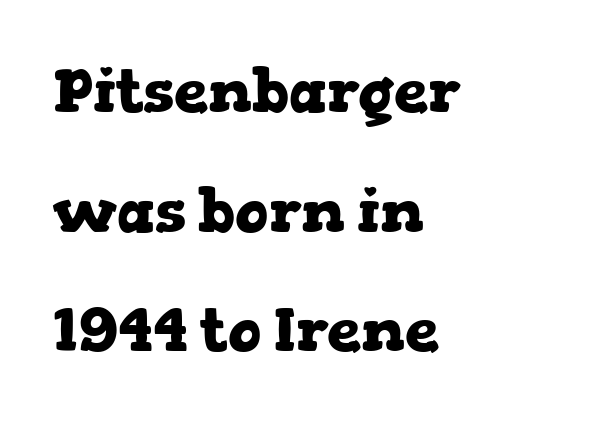
{"serif": "yes", "italic": "no", "bold": "yes", "weight": "heavy", "width": "wide", "stroke_contrast": "low", "x_height": "medium", "monospaced": "no", "underline": "no", "align": "left", "line_spacing": "loose", "line_spacing_ratio": 1.96, "letter_spacing": "normal", "letter_spacing_em": 0.0, "glyph_px": 61}
